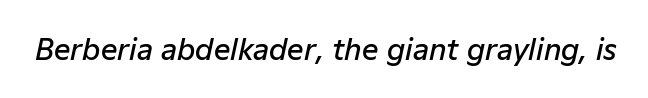
Is the letter spacing exaggerated? No — it looks like the ordinary default. Character widths vary here, with narrow letters taking less room than wide ones. Posture: slanted. As a designer I'd log this as weight 600, semibold.
